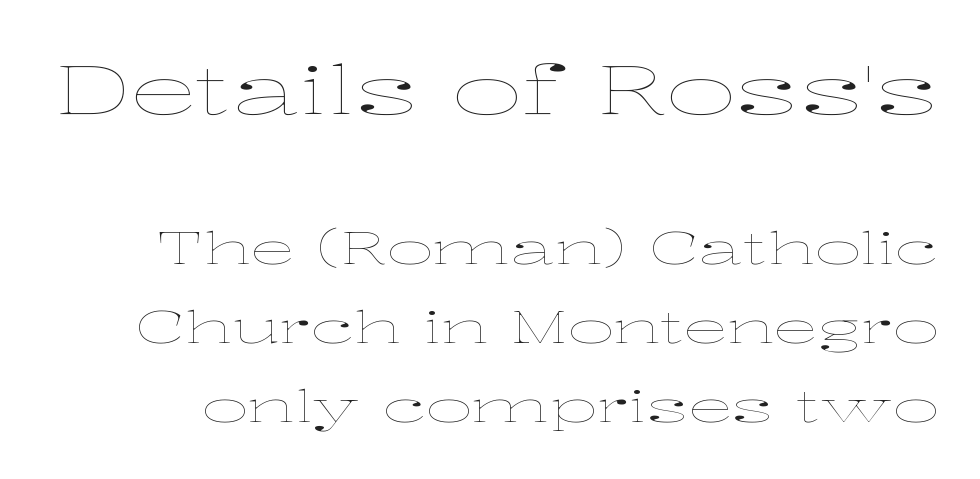
Q: Is the text bold? A: No.
Q: Is the text italic (slanted)? A: No, it is upright.
Q: Is the text underlined? A: No.
Q: Is the spacing between letters normal or unusually wide? A: Normal.
Q: Which block of text is set in a larger size, the first (top) or the second (bottom)? A: The first (top) one.
Q: Width (condensed, normal, or wide)? A: Wide.
Q: Stroke contrast? A: Low.
Q: x-height? A: Medium.
Q: Monospaced? A: No.
